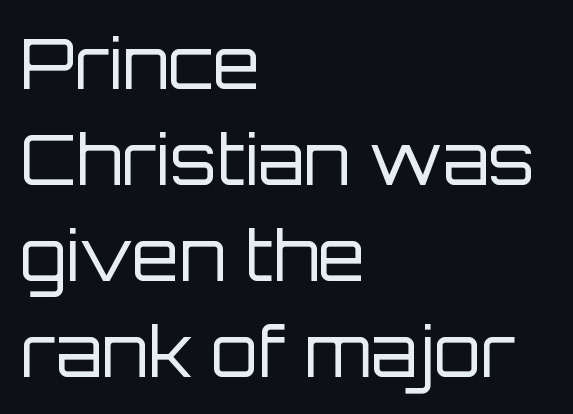
{"serif": "no", "italic": "no", "bold": "no", "weight": "regular", "width": "normal", "stroke_contrast": "low", "x_height": "large", "monospaced": "no", "underline": "no", "align": "left", "line_spacing": "normal", "line_spacing_ratio": 1.41, "letter_spacing": "normal", "letter_spacing_em": 0.0, "glyph_px": 68}
